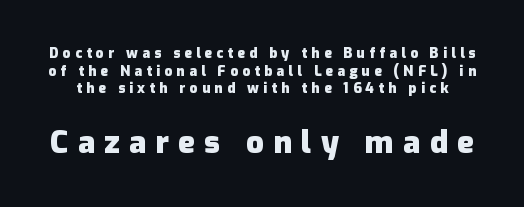
Words float on clear page, feet unadorned. The face used here is proportionally spaced, like ordinary book or web type. There is plenty of visible air inserted between adjacent glyphs. Is the type bold? Yes — the strokes are clearly thick and heavy.
